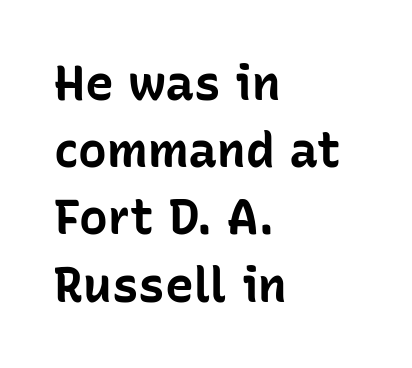
The image shows 48 px bold sans-serif type, upright; set left-aligned, normal line spacing (1.4x), normal letter spacing, not underlined; low stroke contrast and a medium x-height.
